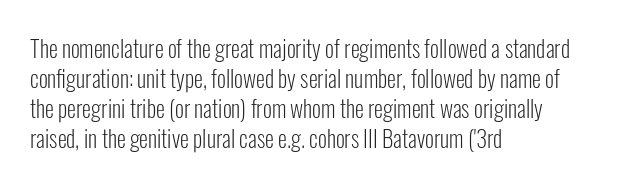
{"italic": "no", "bold": "no", "underline": "no", "align": "left", "line_spacing": "normal", "line_spacing_ratio": 1.3, "letter_spacing": "normal", "letter_spacing_em": 0.0, "glyph_px": 23}
